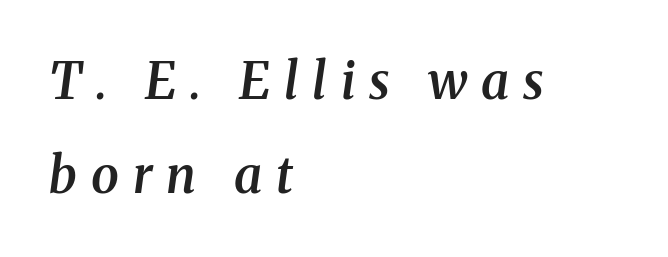
Note the varied advance widths — an 'i' is clearly narrower than an 'm'. Strokes here are thickened, but only to semibold level. This sample is left-justified, so line endings fall wherever the words run out. Compared with ordinary roman type, these characters are visibly tilted. Check the space under the baseline: it is left empty. Unlike a clean sans, this face finishes its strokes with serifs.
